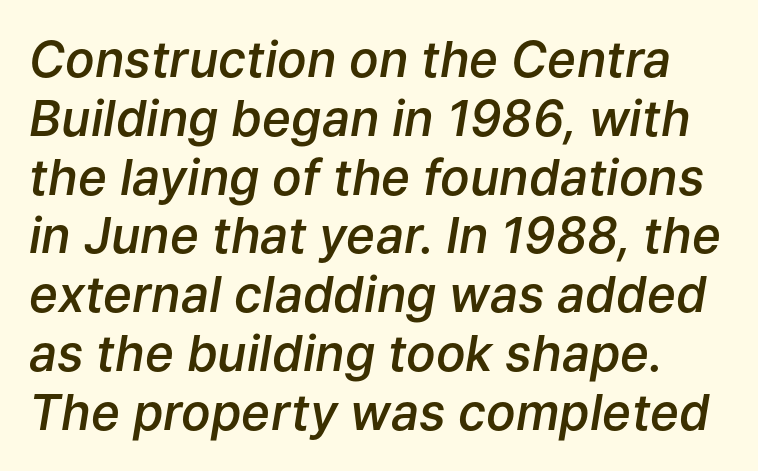
Honestly, the letter spacing is just normal — you wouldn't notice it. The baseline area is clear. Compared with ordinary roman type, these characters are visibly tilted. What weight is shown? A semibold, between regular and bold. Looks like regular typesetting: each glyph gets only the width it needs.
